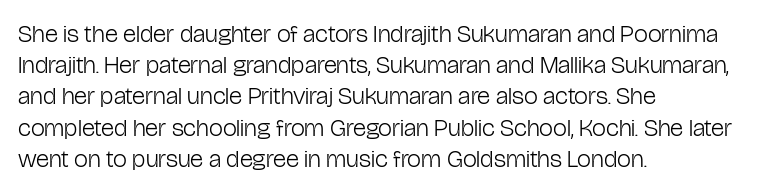
{"italic": "no", "bold": "no", "underline": "no", "align": "left", "line_spacing": "normal", "line_spacing_ratio": 1.25, "letter_spacing": "normal", "letter_spacing_em": 0.0, "glyph_px": 25}
